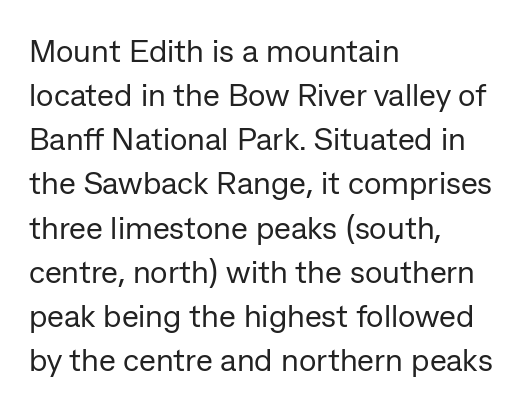
Words appear dense and cohesive because spacing is normal. Bold? No — there's no thickening of the strokes. Ordinary non-slanted type is in use. A typesetter would call this leading conventional body-copy spacing. The passage shown is typed in a proportional face where columns would drift. Type style note: lacks serifs.
